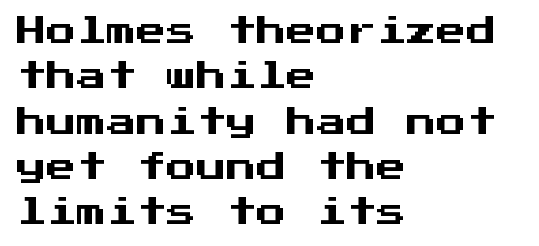
This is sans-serif lettering, the kind often seen on screens and signage. The rag falls on the right side of this text block. This block has exactly the height ordinary leading produces. No italicization has been applied; the sample stays upright. Looks like terminal output: every glyph gets an equal slot.
